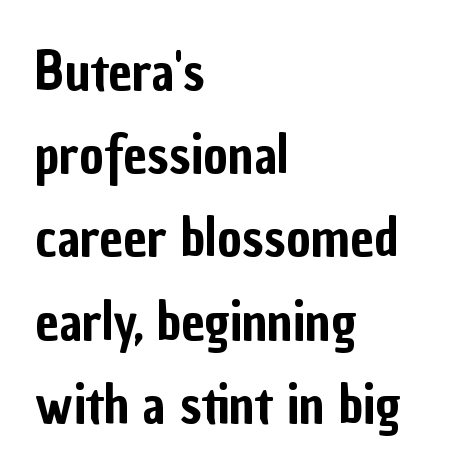
The text was rendered using a sans face with plain stroke endings. Reading down the column, the eye jumps a familiar distance to each next line. One-word summary of the alignment: left. Think of a printed novel: that variable character pitch is what you see here. Check the space under the baseline: it is left empty. The type is set solid horizontally, with unmodified tracking.
